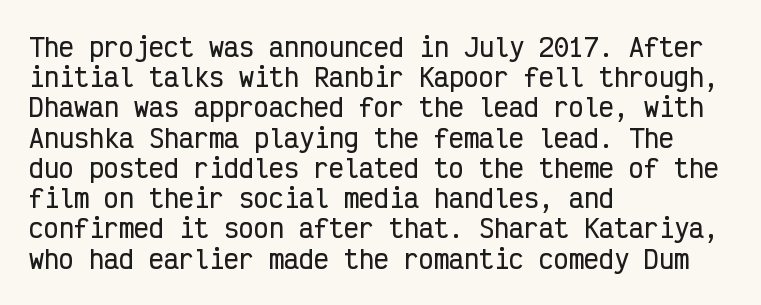
{"italic": "no", "underline": "no", "align": "left", "line_spacing_ratio": 1.21, "letter_spacing": "normal", "letter_spacing_em": 0.0, "glyph_px": 25}
